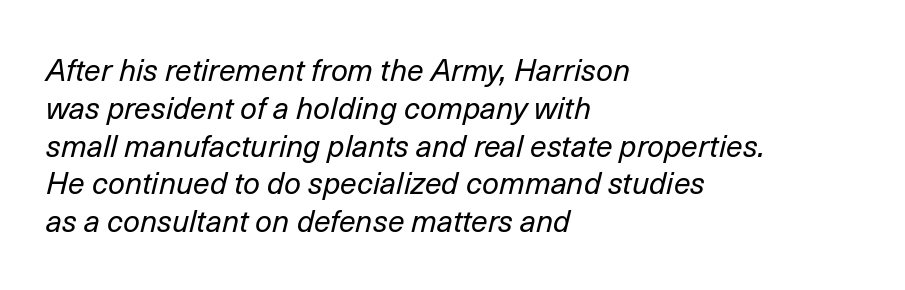
{"italic": "yes", "lean": "right", "slant_degrees": 14, "bold": "no", "weight": "regular", "width": "normal", "stroke_contrast": "low", "x_height": "medium", "monospaced": "no", "underline": "no", "align": "left", "line_spacing": "normal", "line_spacing_ratio": 1.26, "letter_spacing": "normal", "letter_spacing_em": 0.0, "glyph_px": 30}
